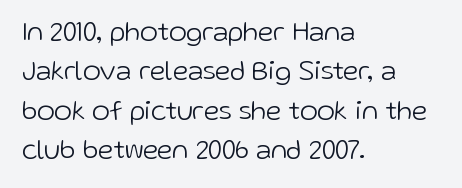
{"italic": "no", "bold": "no", "underline": "no", "align": "left", "line_spacing": "normal", "line_spacing_ratio": 1.46, "letter_spacing": "normal", "letter_spacing_em": 0.0, "glyph_px": 27}
